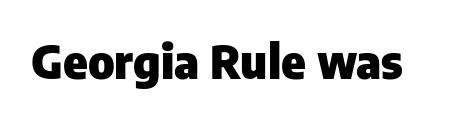
{"serif": "no", "italic": "no", "bold": "yes", "weight": "heavy", "width": "normal", "stroke_contrast": "low", "x_height": "medium", "monospaced": "no", "underline": "no", "letter_spacing": "normal", "letter_spacing_em": 0.0, "glyph_px": 46}
